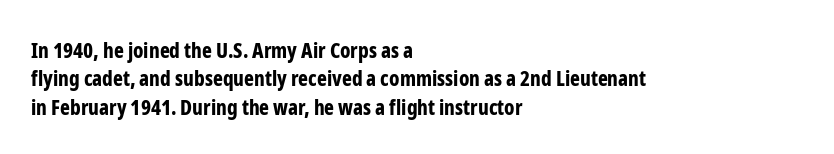
The image shows 21 px bold type, upright; set left-aligned, normal line spacing (1.35x), normal letter spacing, not underlined.
